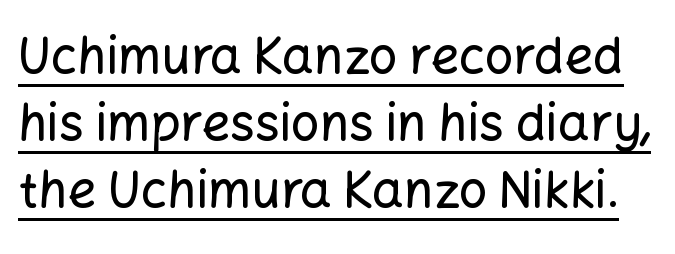
{"serif": "no", "italic": "no", "width": "normal", "stroke_contrast": "low", "x_height": "medium", "monospaced": "no", "underline": "yes", "line_spacing": "normal", "line_spacing_ratio": 1.34, "letter_spacing": "normal", "letter_spacing_em": 0.0, "glyph_px": 50}
